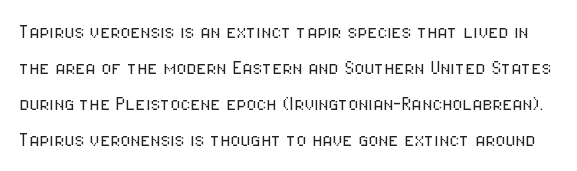
Q: Is the text bold? A: No.
Q: Is the text italic (slanted)? A: No, it is upright.
Q: Is the text underlined? A: No.
Q: Is the spacing between letters normal or unusually wide? A: Normal.
Q: Is the spacing between lines tight, normal or loose? A: Normal.
